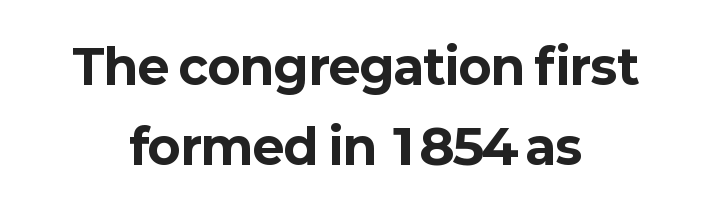
Horizontal bands of white between lines are of average thickness. Plain, unruled lines of type. Here the designer chose a conventional face with non-uniform glyph widths. Standard letterfit; no display-style spreading of the glyphs. If you drew a line through each stem, it would be perfectly vertical. I'd call this a sans setting — the letters go barefoot.
